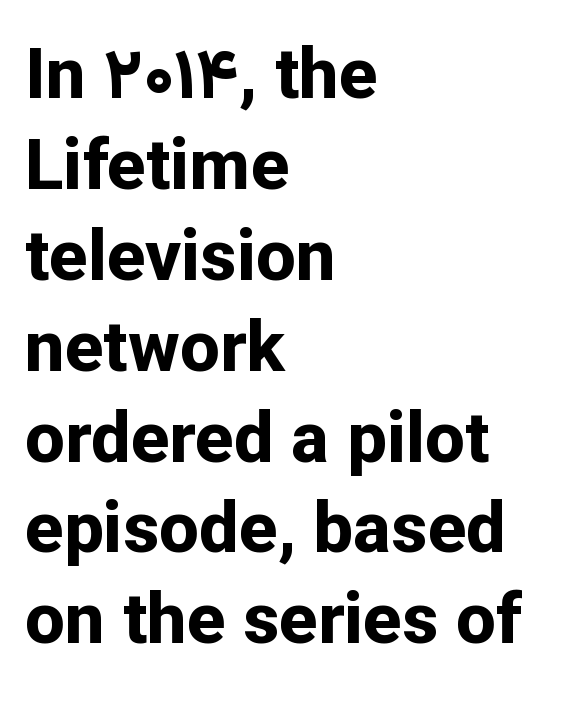
{"serif": "no", "italic": "no", "bold": "yes", "weight": "bold", "width": "normal", "stroke_contrast": "low", "x_height": "medium", "monospaced": "no", "underline": "no", "align": "left", "line_spacing": "normal", "line_spacing_ratio": 1.28, "letter_spacing": "normal", "letter_spacing_em": 0.0, "glyph_px": 71}
